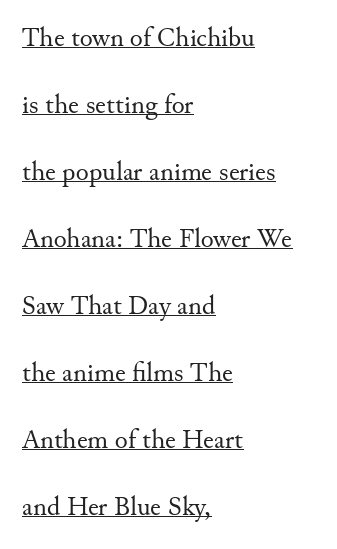
The image shows 27 px text type, upright; set left-aligned, loose line spacing (2.48x), normal letter spacing, underlined.
